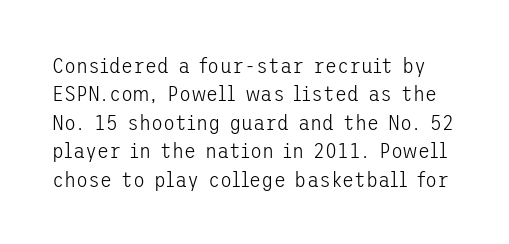
Q: Is the text bold? A: No.
Q: Is the text italic (slanted)? A: No, it is upright.
Q: Is the text underlined? A: No.
Q: Is the spacing between letters normal or unusually wide? A: Normal.
Q: Is the spacing between lines tight, normal or loose? A: Normal.
